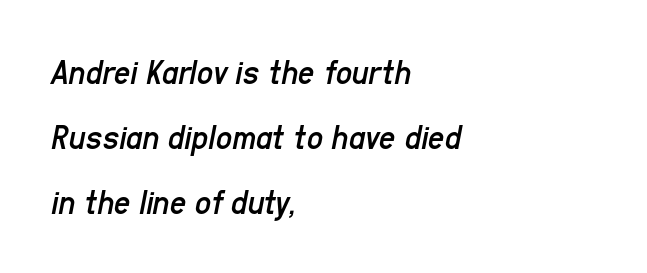
The image shows 36 px regular-weight, condensed type, italic (leaning right); set left-aligned, line spacing 1.81x, normal letter spacing, not underlined; low stroke contrast and a medium x-height.
